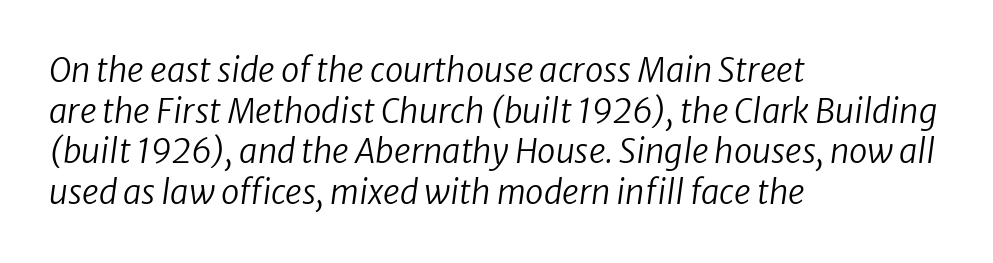
Q: Is the text bold? A: No.
Q: Is the text italic (slanted)? A: Yes, it leans right by about 8 degrees.
Q: Is the text underlined? A: No.
Q: How is the paragraph aligned? A: Left-aligned.
Q: Is the spacing between letters normal or unusually wide? A: Normal.
Q: Width (condensed, normal, or wide)? A: Normal.
Q: Stroke contrast? A: Low.
Q: x-height? A: Medium.
Q: Monospaced? A: No.
